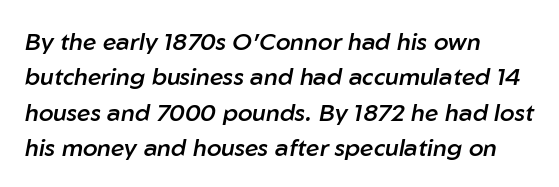
{"italic": "yes", "lean": "right", "slant_degrees": 10, "bold": "semi", "underline": "no", "align": "left", "line_spacing": "normal", "line_spacing_ratio": 1.47, "letter_spacing": "normal", "letter_spacing_em": 0.0, "glyph_px": 24}
